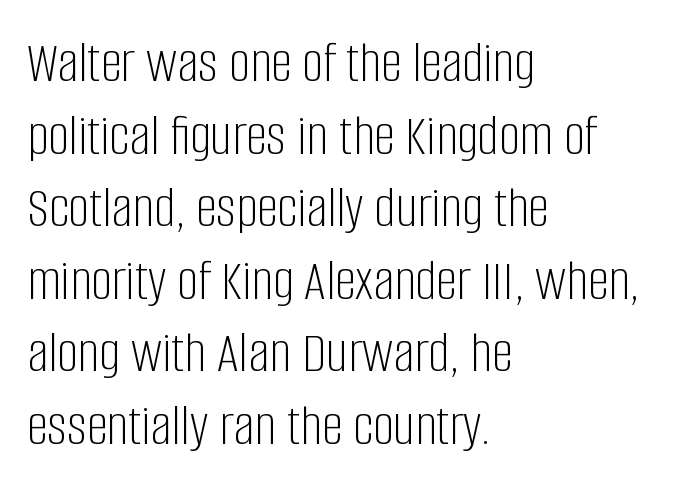
Q: Is the text bold? A: No.
Q: Is the text italic (slanted)? A: No, it is upright.
Q: Is the typeface a serif or a sans-serif typeface? A: Sans-serif.
Q: Is the text underlined? A: No.
Q: How is the paragraph aligned? A: Left-aligned.
Q: Is the spacing between letters normal or unusually wide? A: Normal.
Q: Width (condensed, normal, or wide)? A: Condensed.
Q: Stroke contrast? A: Low.
Q: x-height? A: Large.
Q: Monospaced? A: No.
